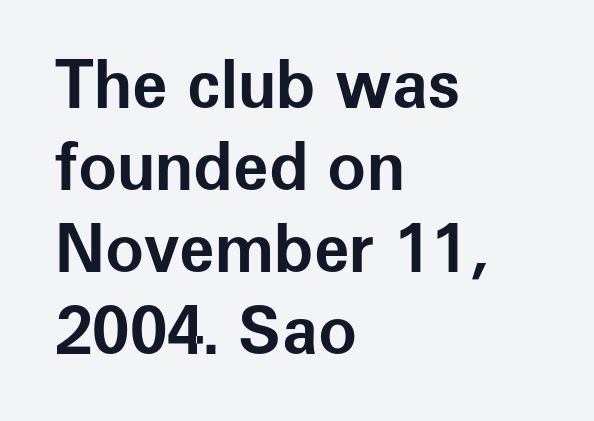
The image shows 65 px bold sans-serif type, upright; set left-aligned, normal line spacing (1.26x), normal letter spacing, not underlined; low stroke contrast and a medium x-height.
